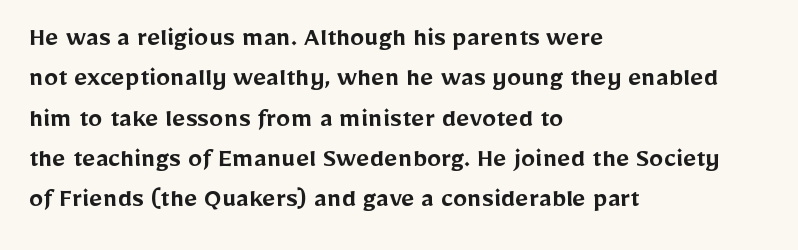
Q: Is the text bold? A: Semi-bold.
Q: Is the text italic (slanted)? A: No, it is upright.
Q: Is the typeface a serif or a sans-serif typeface? A: Sans-serif.
Q: Is the text underlined? A: No.
Q: How is the paragraph aligned? A: Left-aligned.
Q: Is the spacing between letters normal or unusually wide? A: Normal.
Q: Is the spacing between lines tight, normal or loose? A: Normal.
Q: Width (condensed, normal, or wide)? A: Normal.
Q: Stroke contrast? A: Low.
Q: x-height? A: Medium.
Q: Monospaced? A: No.
